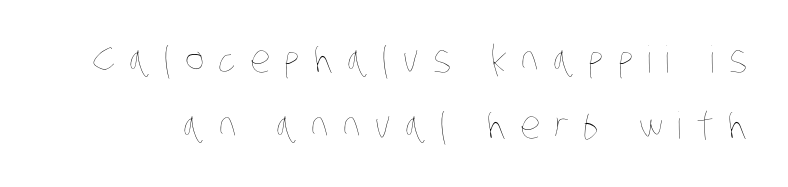
{"bold": "no", "weight": "thin", "width": "condensed", "stroke_contrast": "low", "x_height": "large", "monospaced": "no", "underline": "no", "line_spacing_ratio": 1.79, "letter_spacing": "wide", "letter_spacing_em": 0.38, "glyph_px": 37}
